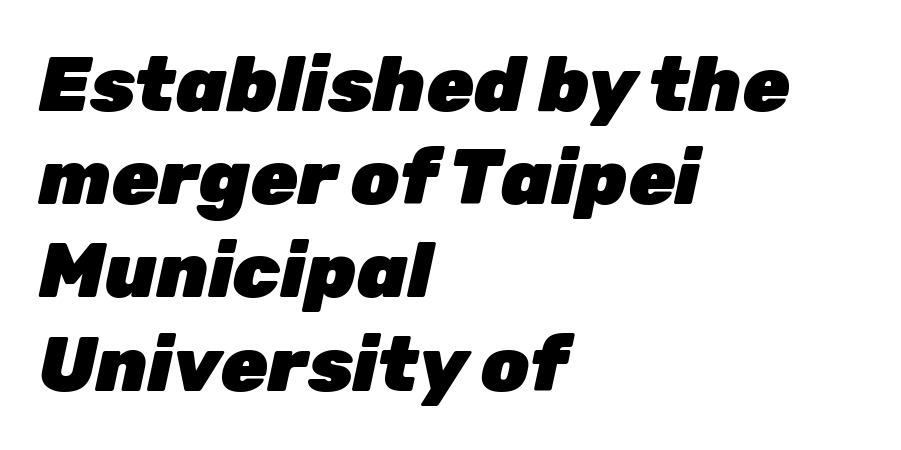
{"italic": "yes", "lean": "right", "slant_degrees": 12, "bold": "yes", "weight": "heavy", "width": "normal", "stroke_contrast": "low", "x_height": "medium", "monospaced": "no", "underline": "no", "align": "left", "line_spacing_ratio": 1.21, "letter_spacing": "normal", "letter_spacing_em": 0.0, "glyph_px": 77}
